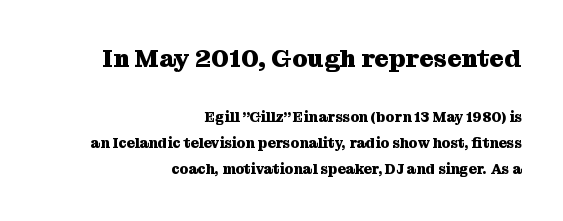
The letters sit at their default tracking, neither squeezed nor spread. Bare-footed words on every line. Compared with an ordinary text face, these strokes are far heavier — a full bold. Large over small — that's the arrangement of the two blocks here. The typography opts for an upright posture over an oblique one.
